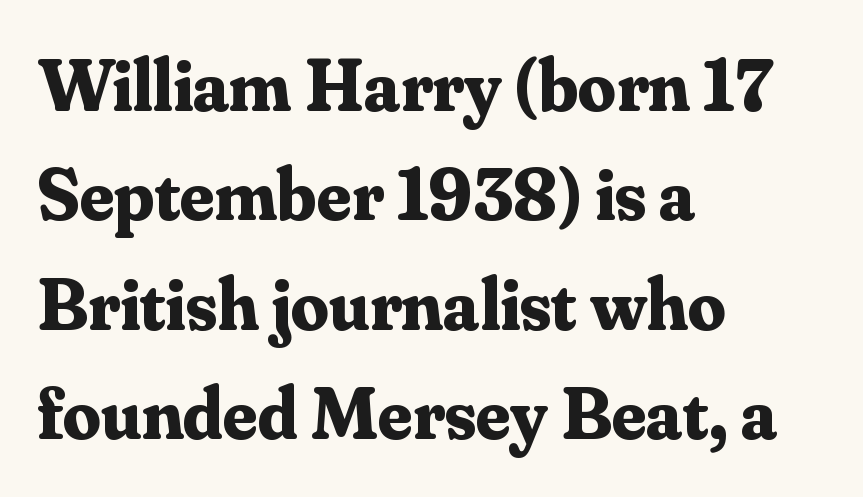
The image shows 75 px bold serif type, upright; set left-aligned, normal line spacing (1.46x), normal letter spacing, not underlined; medium stroke contrast and a small x-height.
